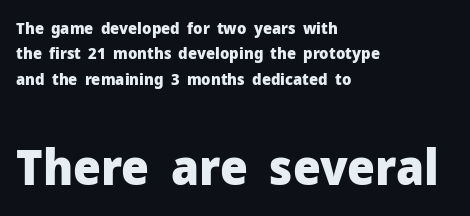
Notice how the stems are strictly vertical — no italics here. Do the characters align in a grid? No, the font is proportional. Any mark beneath the type? The region is blank. Notice how descenders clear the ascenders below comfortably — that's standard leading. This is sans-serif lettering, the kind often seen on screens and signage. The horizontal fit of the characters is conventional and even.
